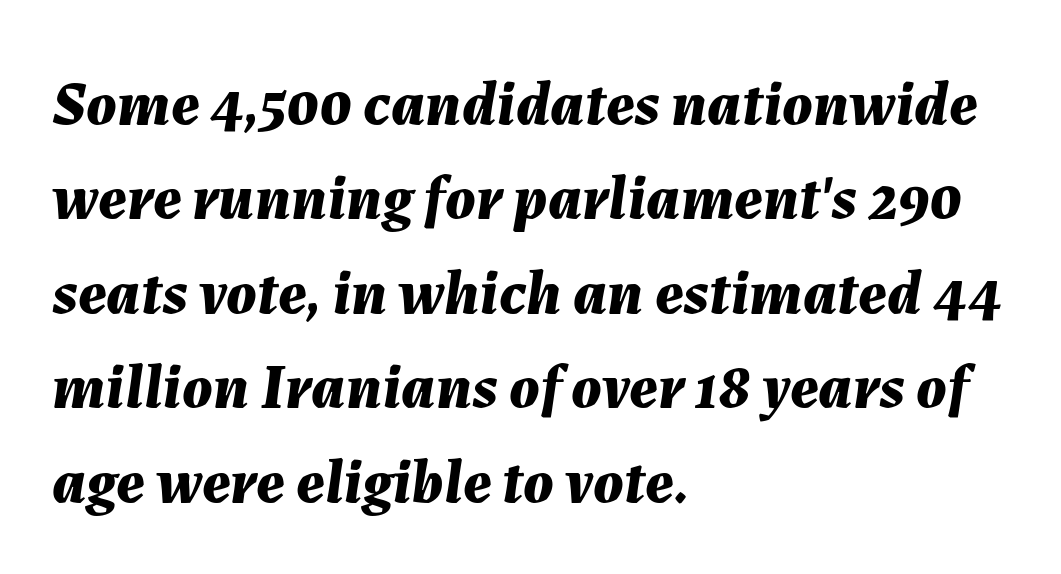
The image shows 63 px bold type, italic (leaning right); set left-aligned, normal line spacing (1.5x), normal letter spacing, not underlined; medium stroke contrast and a medium x-height.
